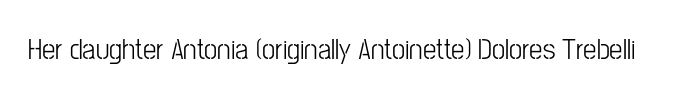
{"serif": "no", "italic": "no", "bold": "no", "weight": "light", "width": "condensed", "stroke_contrast": "low", "x_height": "medium", "monospaced": "no", "underline": "no", "letter_spacing": "normal", "letter_spacing_em": 0.0, "glyph_px": 30}
